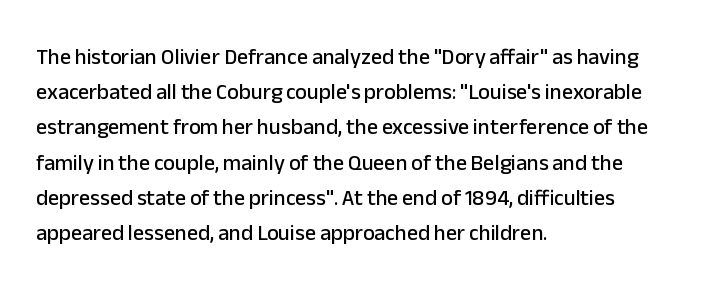
{"italic": "no", "underline": "no", "align": "left", "line_spacing": "normal", "line_spacing_ratio": 1.6, "letter_spacing": "normal", "letter_spacing_em": 0.0, "glyph_px": 22}
